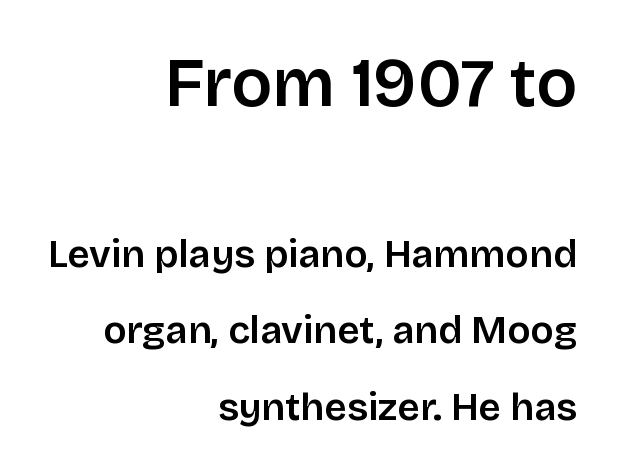
{"serif": "no", "italic": "no", "width": "normal", "stroke_contrast": "low", "x_height": "large", "monospaced": "no", "underline": "no", "align": "right", "line_spacing": "loose", "line_spacing_ratio": 1.96, "letter_spacing": "normal", "letter_spacing_em": 0.0, "larger_block": "first", "size_ratio": 1.74, "glyph_px": 68}
